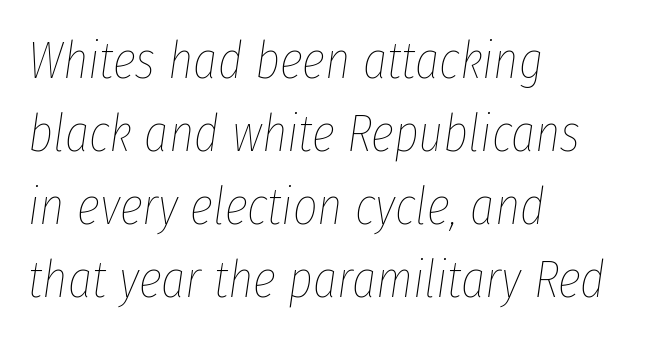
Q: Is the text bold? A: No.
Q: Is the text italic (slanted)? A: Yes, it leans right by about 8 degrees.
Q: Is the text underlined? A: No.
Q: How is the paragraph aligned? A: Left-aligned.
Q: Is the spacing between letters normal or unusually wide? A: Normal.
Q: Is the spacing between lines tight, normal or loose? A: Normal.
Q: Width (condensed, normal, or wide)? A: Condensed.
Q: Stroke contrast? A: Low.
Q: x-height? A: Medium.
Q: Monospaced? A: No.
